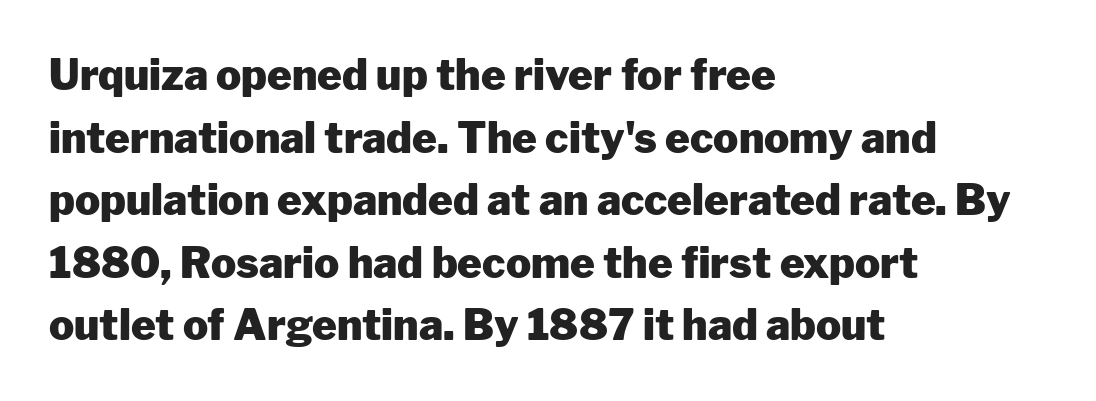
{"serif": "no", "italic": "no", "bold": "yes", "weight": "heavy", "width": "normal", "stroke_contrast": "low", "x_height": "medium", "monospaced": "no", "underline": "no", "align": "left", "line_spacing": "normal", "line_spacing_ratio": 1.49, "letter_spacing": "normal", "letter_spacing_em": 0.0, "glyph_px": 42}
